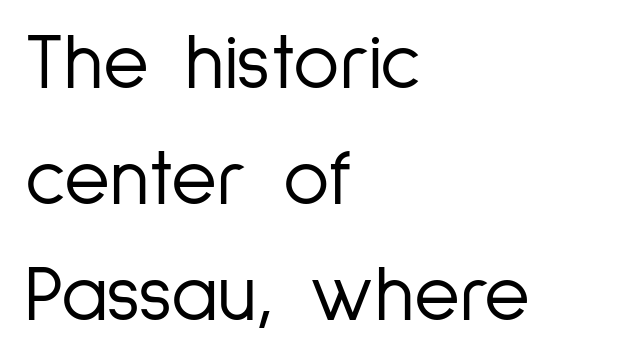
The image shows 79 px light, condensed sans-serif type, upright; set left-aligned, normal line spacing (1.47x), normal letter spacing, not underlined; low stroke contrast and a medium x-height.
